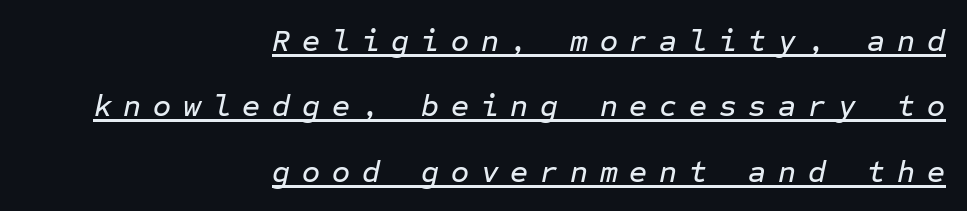
The string is rendered with underlining switched on. These lines stand farther apart than default settings would place them. These lines are rendered in a fixed-pitch font. These lines are set flush right with a ragged left edge. Slanted lettering throughout.
